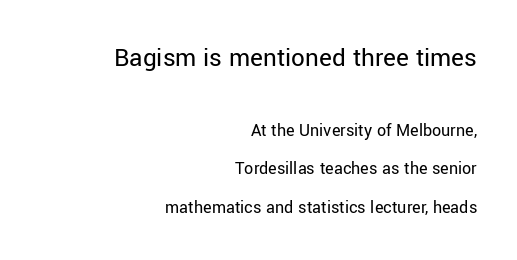
Q: Is the text bold? A: No.
Q: Is the text italic (slanted)? A: No, it is upright.
Q: Is the text underlined? A: No.
Q: How is the paragraph aligned? A: Right-aligned.
Q: Is the spacing between letters normal or unusually wide? A: Normal.
Q: Is the spacing between lines tight, normal or loose? A: Loose.
Q: Which block of text is set in a larger size, the first (top) or the second (bottom)? A: The first (top) one.
